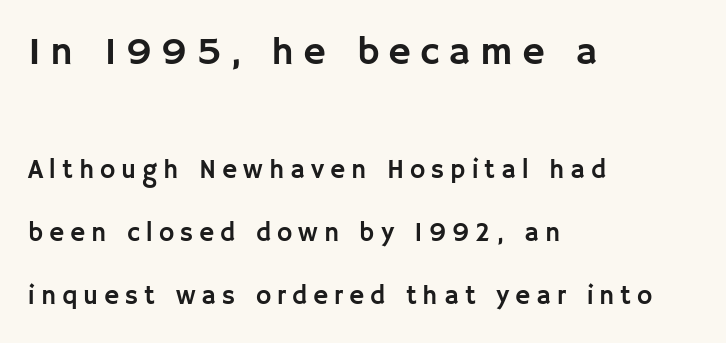
The image shows 39 px sans-serif type, upright; set left-aligned, loose line spacing (2.43x), unusually wide letter spacing (+0.23 em), not underlined; the first (top) block is 1.5x larger; low stroke contrast and a large x-height.
